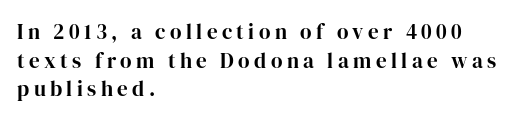
{"italic": "no", "underline": "no", "align": "left", "line_spacing": "normal", "line_spacing_ratio": 1.36, "letter_spacing": "wide", "letter_spacing_em": 0.21, "glyph_px": 21}
